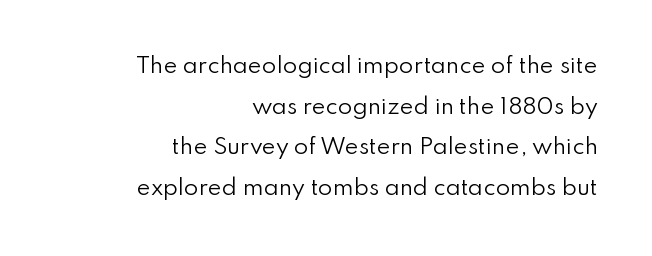
Stems here are at most as thick as an everyday book face. This sample trades compactness for vertical openness between lines. In CSS terms this would be text-align: right. This is the regular roman posture of the typeface.
